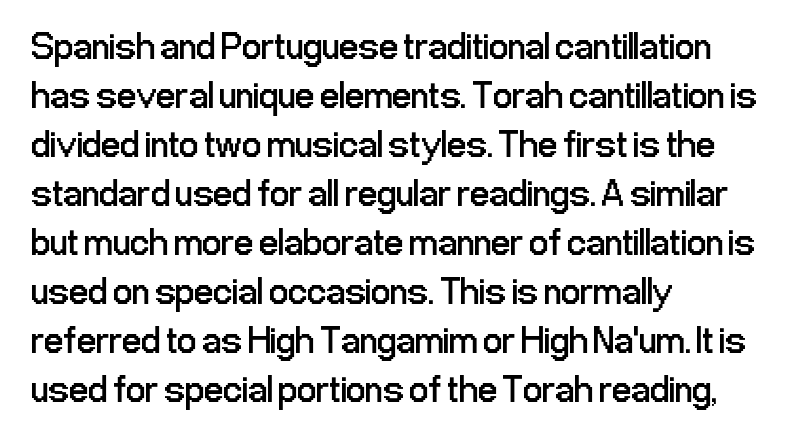
Q: Is the text bold? A: No.
Q: Is the text italic (slanted)? A: No, it is upright.
Q: Is the typeface a serif or a sans-serif typeface? A: Sans-serif.
Q: Is the text underlined? A: No.
Q: How is the paragraph aligned? A: Left-aligned.
Q: Is the spacing between letters normal or unusually wide? A: Normal.
Q: Is the spacing between lines tight, normal or loose? A: Normal.
Q: Width (condensed, normal, or wide)? A: Condensed.
Q: Stroke contrast? A: Low.
Q: x-height? A: Medium.
Q: Monospaced? A: No.
